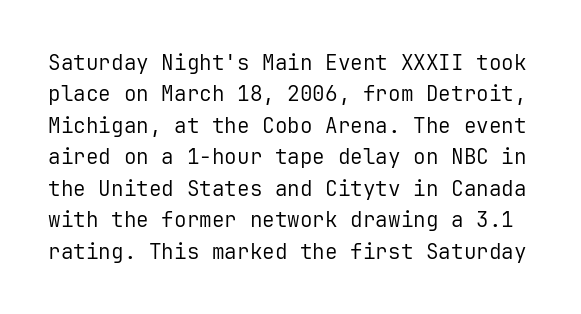
Q: Is the text bold? A: No.
Q: Is the text italic (slanted)? A: No, it is upright.
Q: Is the text underlined? A: No.
Q: Is the spacing between letters normal or unusually wide? A: Normal.
Q: Is the spacing between lines tight, normal or loose? A: Normal.
